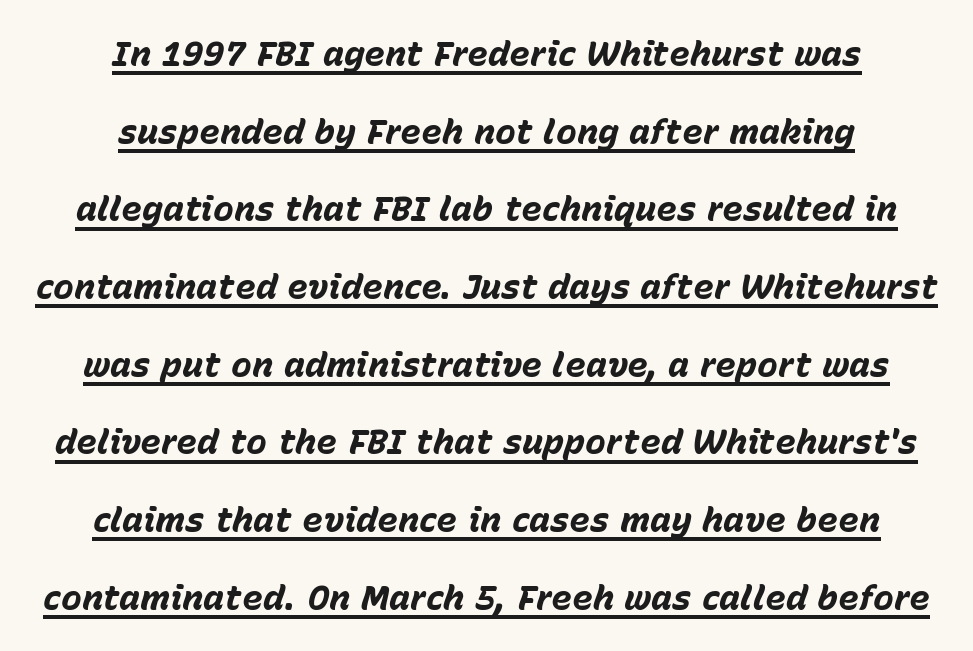
Layout note: lines centered. The text carries the slant typical of an italic or oblique font. The rendered words wear a rule along their underside. A great deal of white space separates one row of letters from the next. Heavy-handed strokes throughout: this text is bold.
